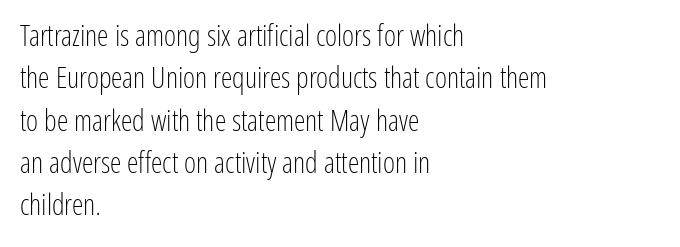
{"serif": "no", "italic": "no", "bold": "no", "weight": "light", "width": "condensed", "stroke_contrast": "low", "x_height": "medium", "monospaced": "no", "underline": "no", "align": "left", "line_spacing": "normal", "line_spacing_ratio": 1.46, "letter_spacing": "normal", "letter_spacing_em": 0.0, "glyph_px": 29}
